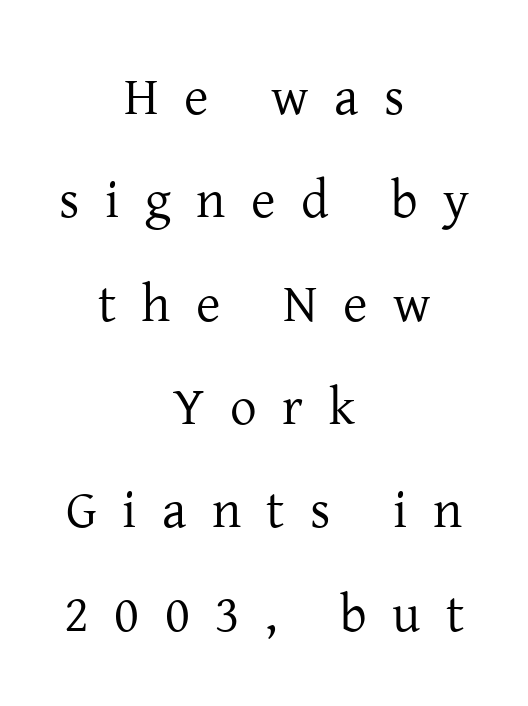
The space beneath each line is pristine and unruled. The letters carry serifs — small finishing strokes at the ends of their stems. Designer's note — italics off, roman on. Casual observation: everything's sitting right in the middle. The block of text is sparse from top to bottom, with ample space between rows.
